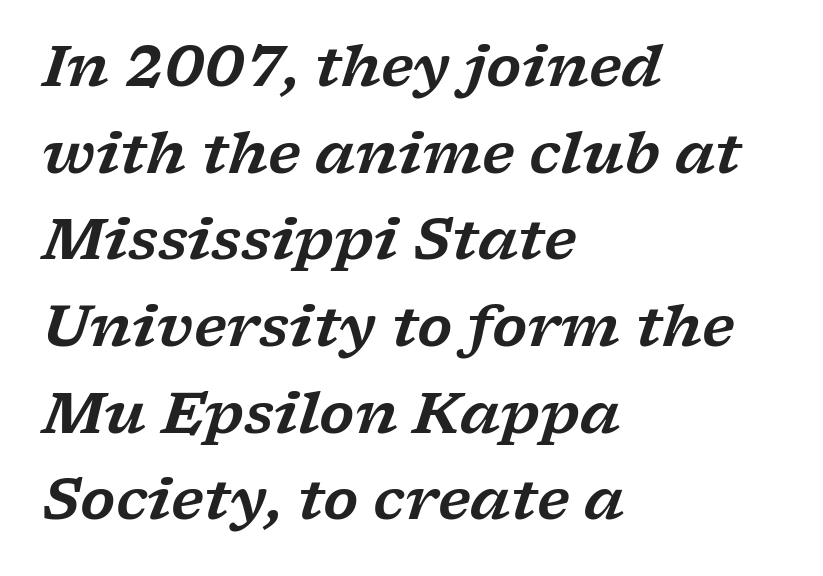
The image shows 57 px wide serif type, italic (leaning right); set left-aligned, normal line spacing (1.52x), normal letter spacing, not underlined; low stroke contrast and a medium x-height.
